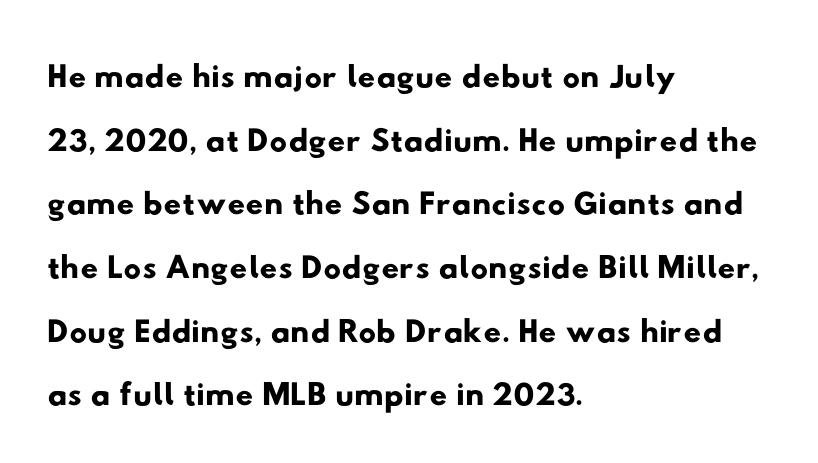
{"serif": "no", "width": "wide", "stroke_contrast": "low", "x_height": "small", "monospaced": "no", "underline": "no", "align": "left", "line_spacing": "normal", "line_spacing_ratio": 1.3, "letter_spacing": "normal", "letter_spacing_em": 0.0, "glyph_px": 49}
